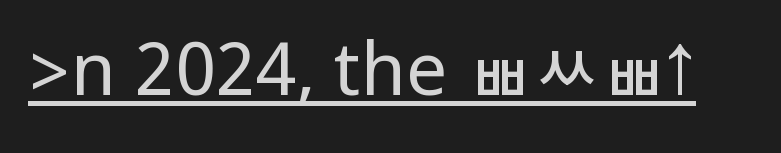
The strokes are not fattened; the text isn't bold. These characters rest on top of a visible drawn line. Tracking here is standard; glyphs follow each other at the usual distance. This sample uses an upright cut, with every glyph sitting square on the baseline. The rendering shows plain stroke endings on the letterforms — a sans-serif design.
